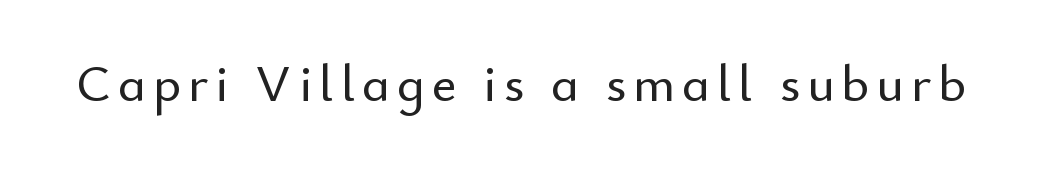
The image shows 53 px sans-serif type, upright; set not underlined; low stroke contrast and a small x-height.
